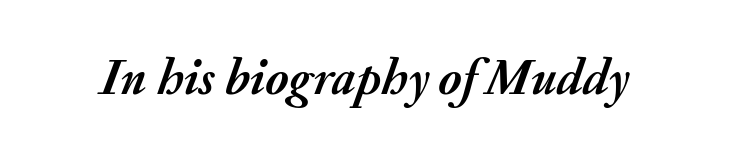
The image shows 51 px semibold type, italic (leaning right); set normal letter spacing, not underlined; medium stroke contrast and a small x-height.
